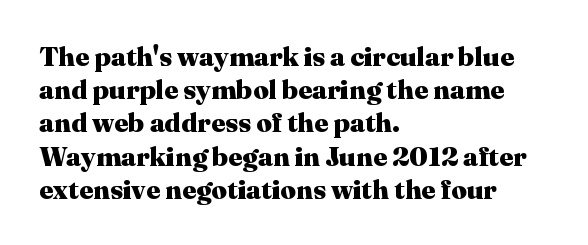
Q: Is the text bold? A: Yes.
Q: Is the text italic (slanted)? A: No, it is upright.
Q: Is the text underlined? A: No.
Q: How is the paragraph aligned? A: Left-aligned.
Q: Is the spacing between letters normal or unusually wide? A: Normal.
